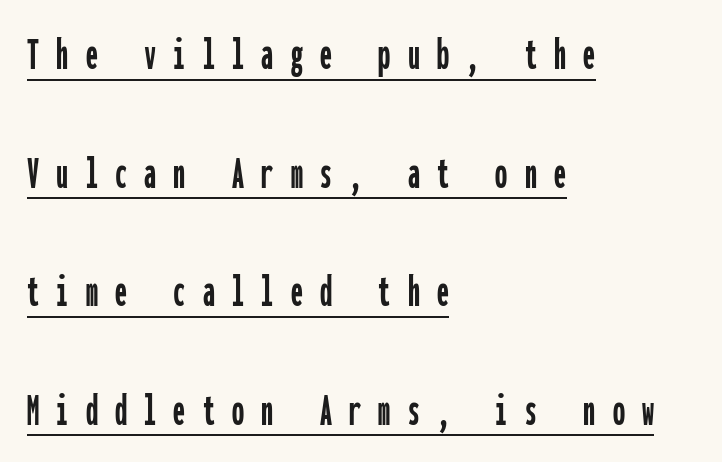
Monospaced: the letters line up in strict vertical columns. The lines are spread far apart with generous leading. Students, observe the line beneath the letters — that is underlining. The text was rendered using a sans face with plain stroke endings. A typesetter would call this heavily tracked-out type.
